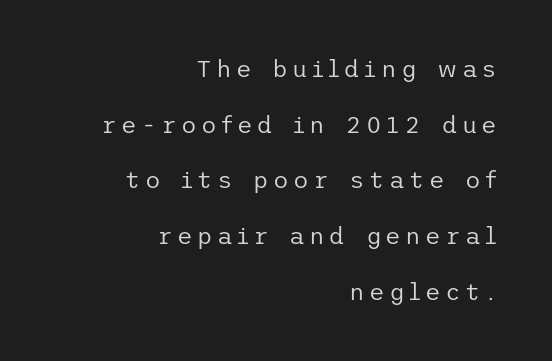
{"italic": "no", "bold": "no", "underline": "no", "align": "right", "line_spacing": "loose", "line_spacing_ratio": 2.32, "glyph_px": 24}
